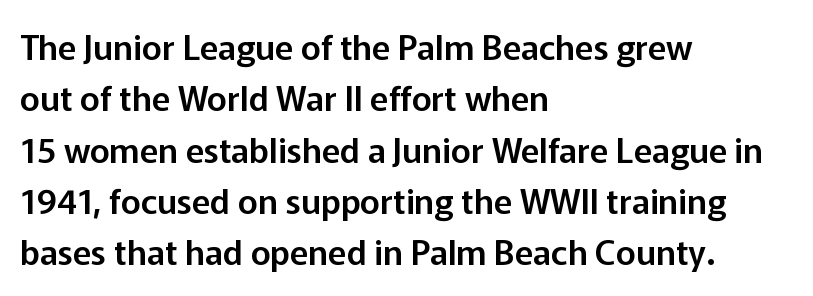
Q: Is the text italic (slanted)? A: No, it is upright.
Q: Is the typeface a serif or a sans-serif typeface? A: Sans-serif.
Q: Is the text underlined? A: No.
Q: How is the paragraph aligned? A: Left-aligned.
Q: Is the spacing between letters normal or unusually wide? A: Normal.
Q: Is the spacing between lines tight, normal or loose? A: Normal.
Q: Width (condensed, normal, or wide)? A: Normal.
Q: Stroke contrast? A: Low.
Q: x-height? A: Medium.
Q: Monospaced? A: No.
